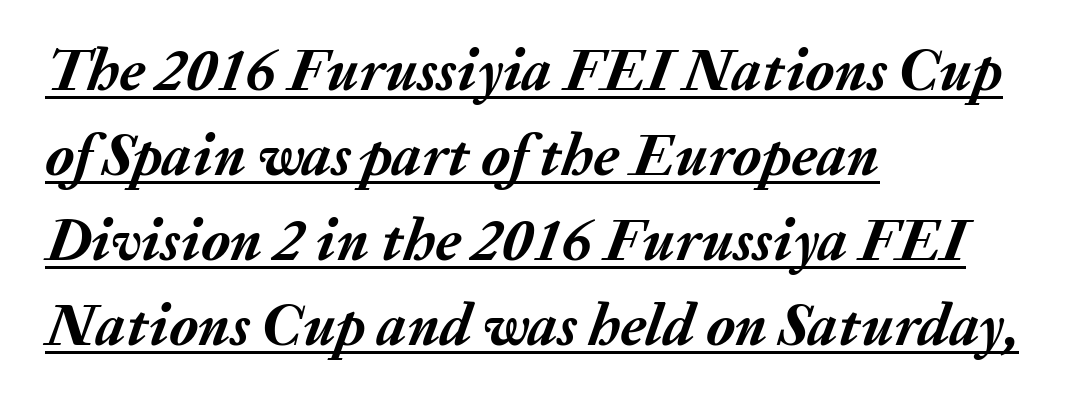
Style check: oblique. Bold? Absolutely — the strokes are thick and heavy. You could not count columns in this text — the font is proportionally spaced. The sample's only ornament is a line tracing under the words.
